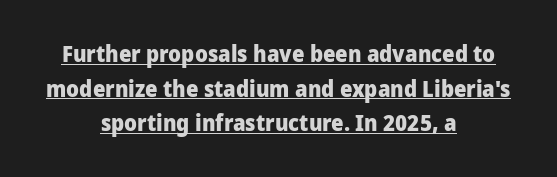
Notice how the passage keeps no hard edge, just a central spine. Vertical strokes here are truly vertical. The space between consecutive lines is moderate. In terms of weight, the rendering is a true, heavy bold. Somebody hit Ctrl+U on this one — the words are underlined. Nobody touched the tracking dial on this one.
